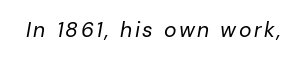
In terms of posture, this sample is oblique. The words here are not underlined. Stem width sits at or under what a default text font uses.
